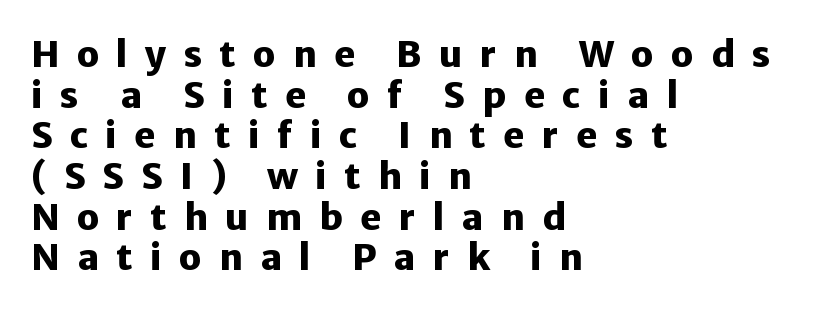
You could barely slide anything between these rows. Serifs: no, the terminals of the letterforms are clean. The text block is weighted toward the left margin, trailing off unevenly rightward. There is plenty of visible air inserted between adjacent glyphs. Ascenders rise straight up at ninety degrees.
